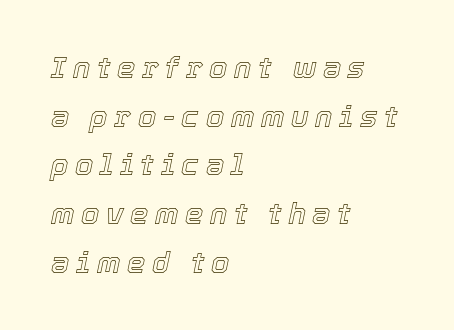
The lines are quadded left. Each new line begins a customary step beneath the previous one. The strip under each line holds only bare page. Designer's note — italics engaged.
